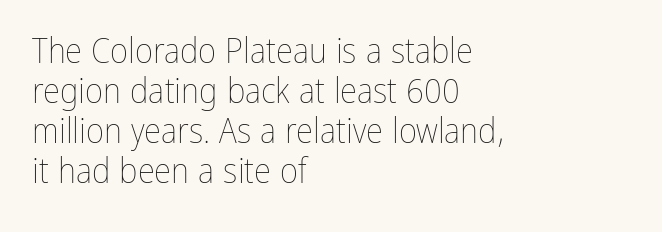
The image shows 35 px thin, condensed type, upright; set left-aligned, tight line spacing (1.14x), normal letter spacing, not underlined; low stroke contrast and a medium x-height.
